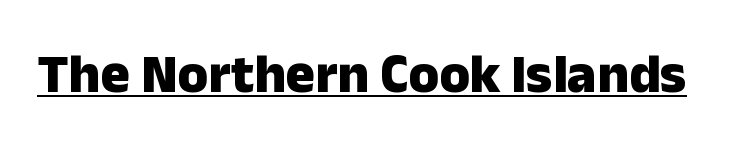
Q: Is the text bold? A: Yes.
Q: Is the text italic (slanted)? A: No, it is upright.
Q: Is the typeface a serif or a sans-serif typeface? A: Sans-serif.
Q: Is the text underlined? A: Yes.
Q: Is the spacing between letters normal or unusually wide? A: Normal.
Q: Width (condensed, normal, or wide)? A: Normal.
Q: Stroke contrast? A: Low.
Q: x-height? A: Medium.
Q: Monospaced? A: No.
